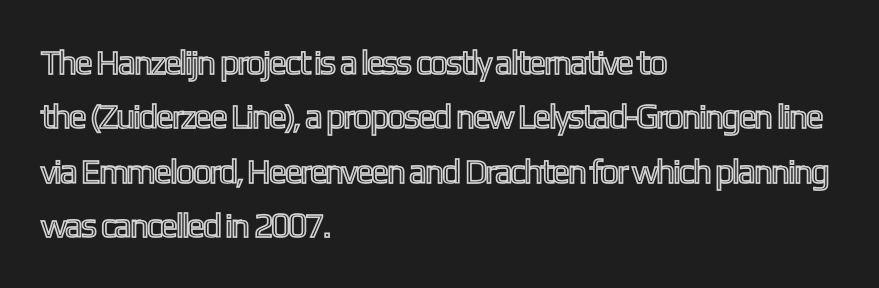
{"italic": "no", "width": "condensed", "x_height": "medium", "monospaced": "no", "underline": "no", "align": "left", "line_spacing": "normal", "line_spacing_ratio": 1.6, "letter_spacing": "normal", "letter_spacing_em": 0.0, "glyph_px": 34}
